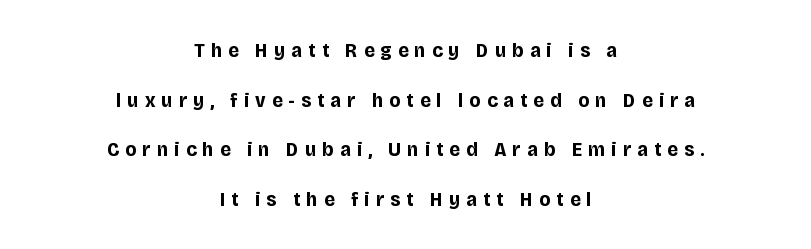
Plenty of ink on the page — the face is bold. The passage shown stacks its lines with a broad gap. Just letters on the line, the space beneath them empty. The rendering positions every line midway between the sides. Do the letters lean? They stand straight. The passage shown has open, widely tracked lettering throughout.
